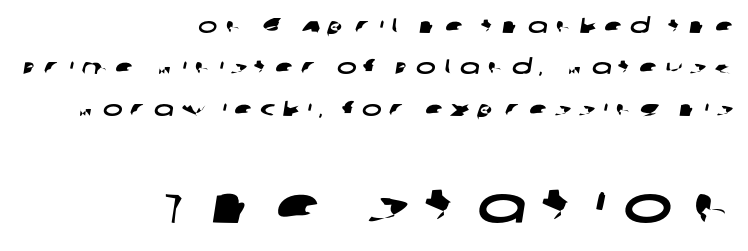
Varying glyph widths throughout — classic text-font behaviour. The strip under each line holds only bare page. Each line ends at the same right margin while the left side varies. Leading: increased.
